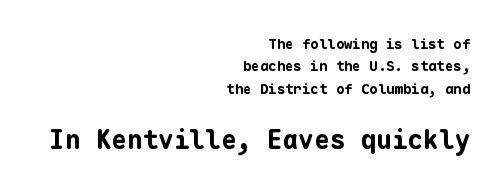
Q: Is the text bold? A: Yes.
Q: Is the text italic (slanted)? A: No, it is upright.
Q: Is the text underlined? A: No.
Q: How is the paragraph aligned? A: Right-aligned.
Q: Is the spacing between letters normal or unusually wide? A: Normal.
Q: Is the spacing between lines tight, normal or loose? A: Normal.
Q: Which block of text is set in a larger size, the first (top) or the second (bottom)? A: The second (bottom) one.
